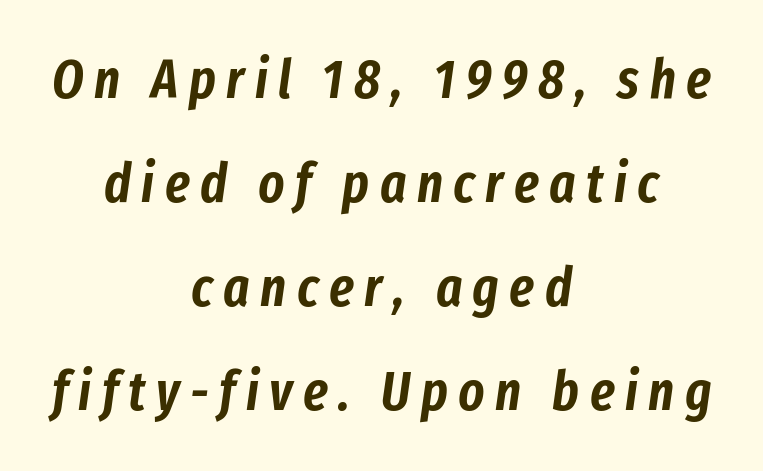
Q: Is the text italic (slanted)? A: Yes, it leans right by about 8 degrees.
Q: Is the text underlined? A: No.
Q: How is the paragraph aligned? A: Centered.
Q: Width (condensed, normal, or wide)? A: Condensed.
Q: Stroke contrast? A: Low.
Q: x-height? A: Medium.
Q: Monospaced? A: No.
